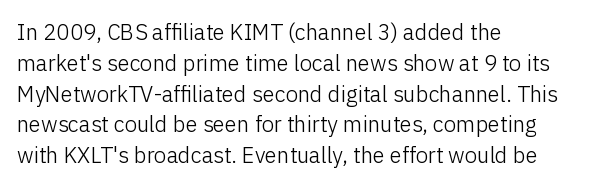
{"italic": "no", "bold": "no", "underline": "no", "align": "left", "line_spacing": "normal", "line_spacing_ratio": 1.4, "letter_spacing": "normal", "letter_spacing_em": 0.0, "glyph_px": 22}
